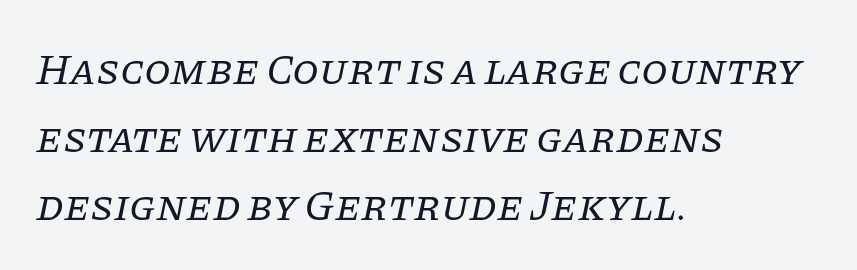
The letters sit at their default tracking, neither squeezed nor spread. Weight class: somewhere from thin through regular. This rendering uses left alignment, leaving the right contour irregular. Does the leading feel generous? No, just average.
